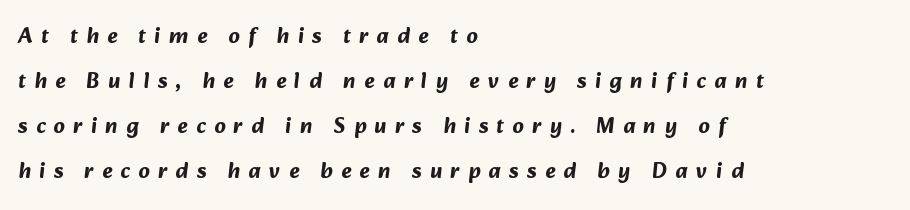
{"bold": "yes", "underline": "no", "align": "left", "line_spacing": "loose", "line_spacing_ratio": 2.05, "letter_spacing": "wide", "letter_spacing_em": 0.38, "glyph_px": 22}
